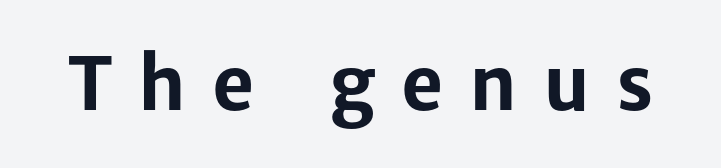
The face used here has the dense, thick strokes of a bold. Short note: letters widely spaced. Bare-footed words on every line. Think of a printed novel: that variable character pitch is what you see here. This is sans-serif lettering, the kind often seen on screens and signage.
